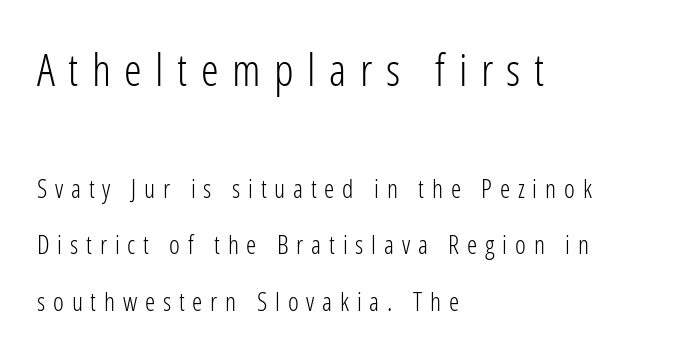
{"serif": "no", "italic": "no", "bold": "no", "weight": "light", "width": "condensed", "stroke_contrast": "low", "x_height": "medium", "monospaced": "no", "underline": "no", "align": "left", "line_spacing": "loose", "line_spacing_ratio": 2.16, "letter_spacing": "wide", "letter_spacing_em": 0.3, "larger_block": "first", "size_ratio": 1.73, "glyph_px": 45}
